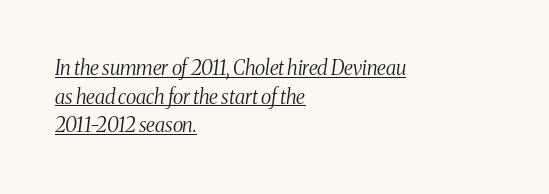
The image shows 20 px text type, italic (leaning right); set left-aligned, normal line spacing (1.43x), normal letter spacing, underlined.
